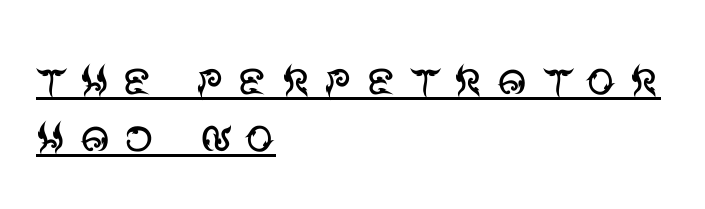
{"serif": "no", "italic": "no", "bold": "no", "weight": "regular", "width": "normal", "stroke_contrast": "medium", "x_height": "large", "monospaced": "no", "underline": "yes", "align": "left", "line_spacing": "tight", "line_spacing_ratio": 0.99, "letter_spacing": "wide", "letter_spacing_em": 0.23, "glyph_px": 58}
